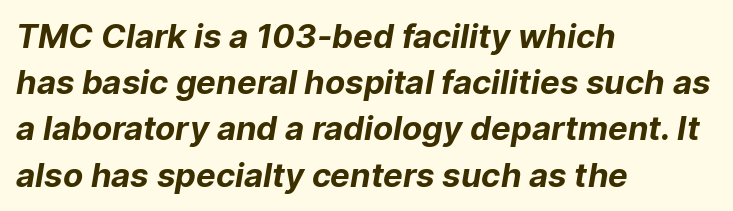
The image shows 33 px bold sans-serif type; set left-aligned, normal line spacing (1.4x), normal letter spacing, not underlined; low stroke contrast and a medium x-height.
